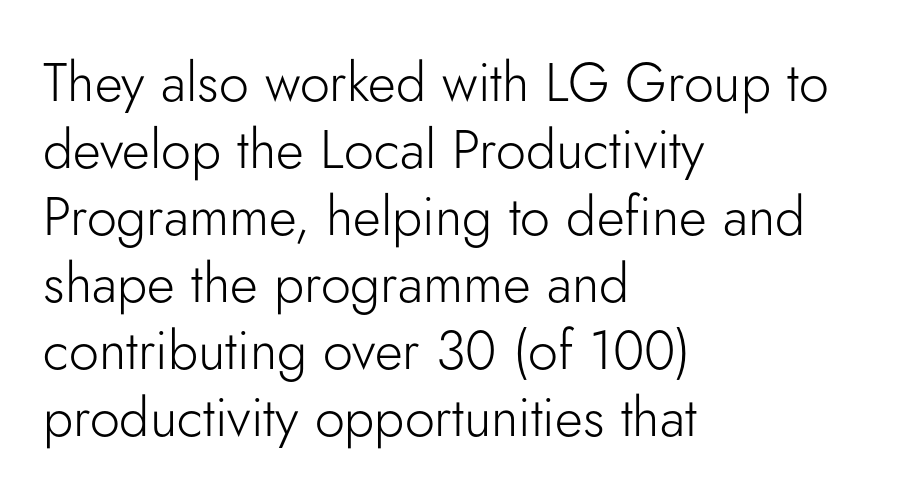
The specimen omits any rule beneath the text block's lines. The letters advance in unequal steps, a hallmark of proportional type. The cut favours lightness, reaching ordinary text weight at its darkest. The glyphs in this specimen are sans serif. The letterforms sit shoulder to shoulder at normal distance. Line starts are locked; line ends wander.
